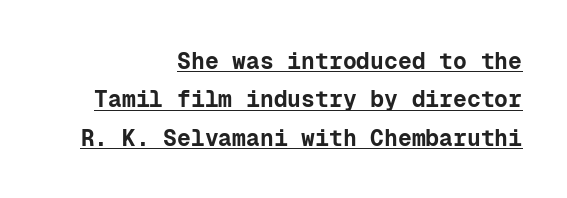
The font's upright variant was chosen for this text. The glyphs have the mass of a bold cut. Leading: standard. These lines are set flush right with a ragged left edge. Caption: lettering with a line underneath.
